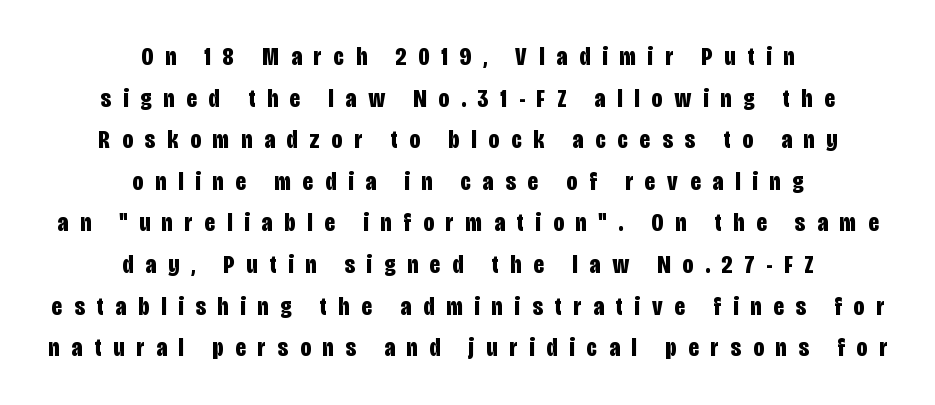
Words appear elongated and porous because spacing is wide. Horizontal bands of white between lines are of average thickness. The glyphs are unaccompanied by any horizontal stroke below them. Line starts and ends both wander, symmetrically. Vertical strokes here are truly vertical. A dark, heavy texture on the line: the type is bold.
